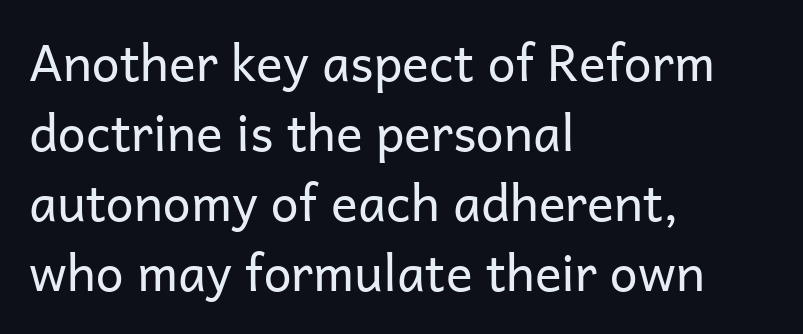
Q: Is the text bold? A: No.
Q: Is the text italic (slanted)? A: No, it is upright.
Q: Is the typeface a serif or a sans-serif typeface? A: Sans-serif.
Q: Is the text underlined? A: No.
Q: How is the paragraph aligned? A: Left-aligned.
Q: Is the spacing between letters normal or unusually wide? A: Normal.
Q: Is the spacing between lines tight, normal or loose? A: Normal.
Q: Width (condensed, normal, or wide)? A: Normal.
Q: Stroke contrast? A: Low.
Q: x-height? A: Medium.
Q: Monospaced? A: No.
